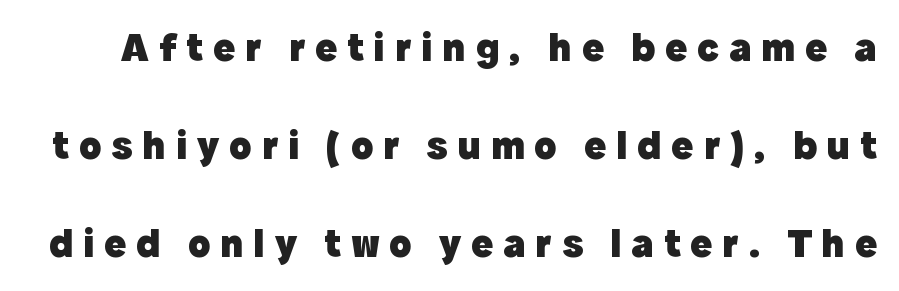
Q: Is the text bold? A: Yes.
Q: Is the text italic (slanted)? A: No, it is upright.
Q: Is the typeface a serif or a sans-serif typeface? A: Sans-serif.
Q: Is the text underlined? A: No.
Q: Is the spacing between letters normal or unusually wide? A: Unusually wide.
Q: Is the spacing between lines tight, normal or loose? A: Loose.
Q: Width (condensed, normal, or wide)? A: Normal.
Q: x-height? A: Medium.
Q: Monospaced? A: No.
